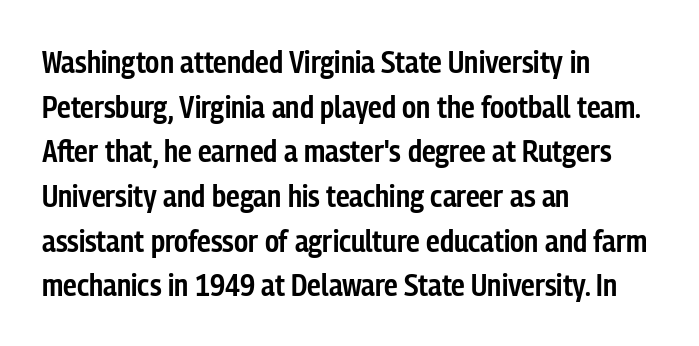
Descenders hang freely into open space. Regarding serifs, this sample does without them. No italicization has been applied; the sample stays upright. Do the characters align in a grid? No, the font is proportional.
